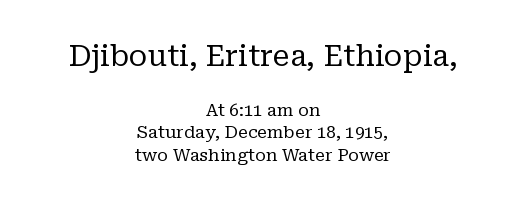
Horizontal alignment here is central, giving a formal, balanced look. Of the two passages, the one on top uses the larger point size. The typeface has the unassuming heft of standard copy or less. The block of text has a typical density, with ordinary space between rows. The string is rendered with underlining switched off.
